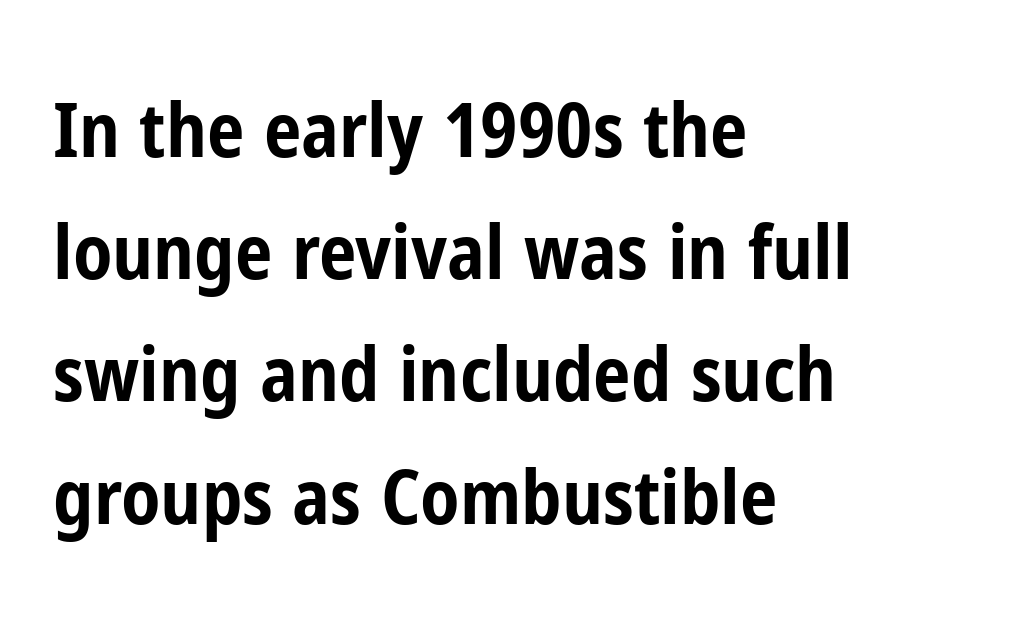
{"serif": "no", "italic": "no", "bold": "yes", "weight": "bold", "width": "condensed", "stroke_contrast": "low", "x_height": "medium", "monospaced": "no", "underline": "no", "align": "left", "line_spacing": "normal", "line_spacing_ratio": 1.63, "letter_spacing": "normal", "letter_spacing_em": 0.0, "glyph_px": 75}
